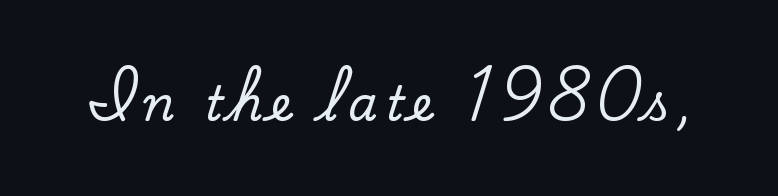
The image shows 47 px serif type; set not underlined; low stroke contrast and a small x-height.
